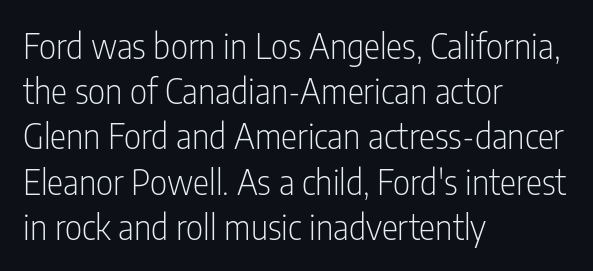
The lettering stays uniformly vertical, giving the passage a roman look. These lines stack with their left ends in a neat column. Varying glyph widths throughout — classic text-font behaviour. The rendering uses a moderate line-height, typical for paragraphs. This sample uses a sans-serif face.
